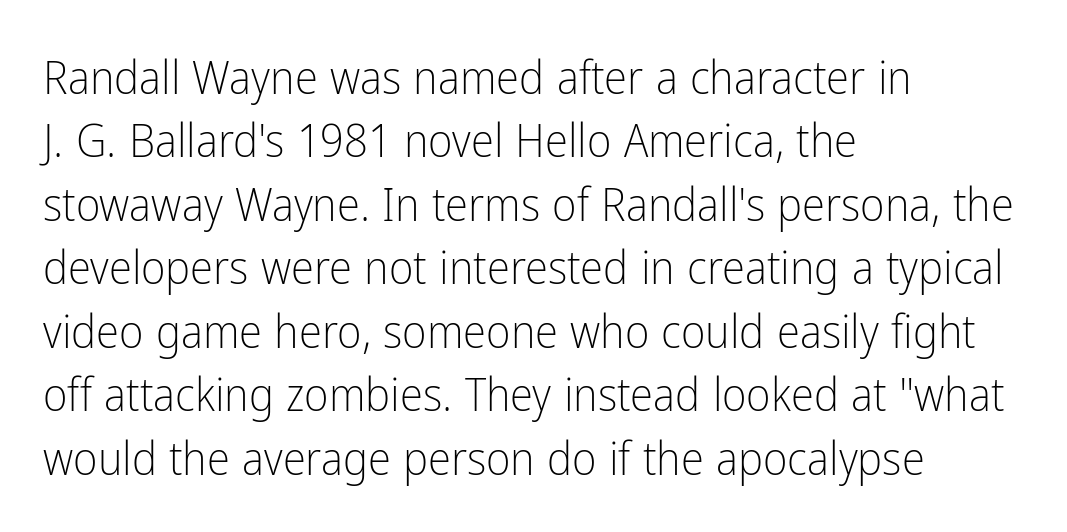
This is not heavy type; no bold has been used. Each word holds together tightly as a unit, with standard inter-letter gaps. Classification — sans serif. Characters remain perfectly vertical along every line. This sample has the flowing, uneven cadence of proportional lettering. Compared with typical paragraphs, the rows here are spaced about the same.
